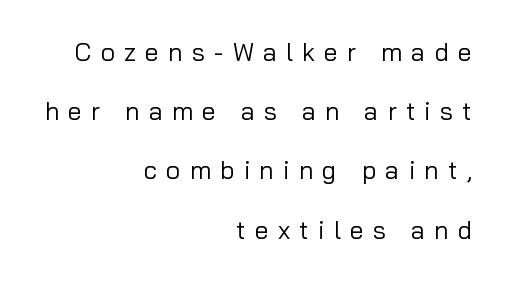
{"italic": "no", "bold": "no", "underline": "no", "align": "right", "line_spacing": "loose", "line_spacing_ratio": 2.37, "letter_spacing": "wide", "letter_spacing_em": 0.37, "glyph_px": 25}
